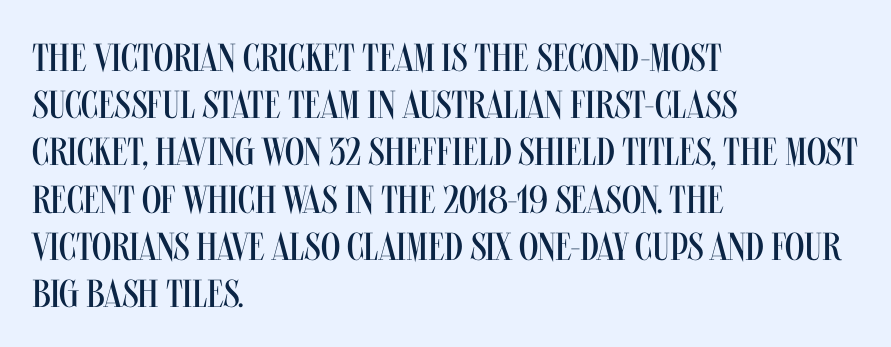
{"serif": "no", "italic": "no", "bold": "no", "weight": "regular", "width": "condensed", "stroke_contrast": "medium", "x_height": "large", "monospaced": "no", "underline": "no", "align": "left", "line_spacing_ratio": 1.21, "letter_spacing": "normal", "letter_spacing_em": 0.0, "glyph_px": 39}
